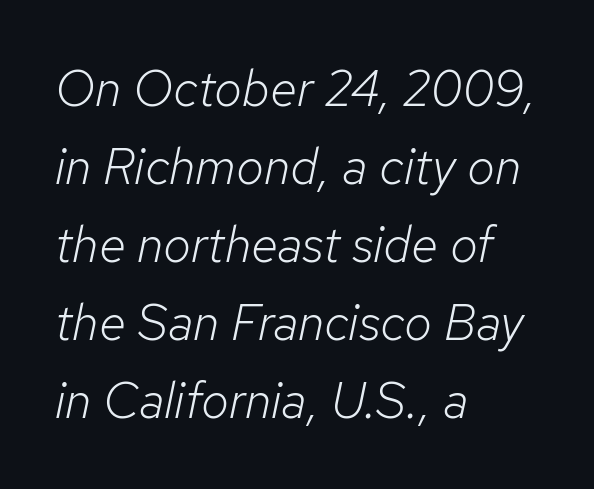
Q: Is the text bold? A: No.
Q: Is the text italic (slanted)? A: Yes, it leans right by about 12 degrees.
Q: Is the text underlined? A: No.
Q: How is the paragraph aligned? A: Left-aligned.
Q: Is the spacing between letters normal or unusually wide? A: Normal.
Q: Is the spacing between lines tight, normal or loose? A: Normal.
Q: Width (condensed, normal, or wide)? A: Normal.
Q: Stroke contrast? A: Low.
Q: x-height? A: Medium.
Q: Monospaced? A: No.
